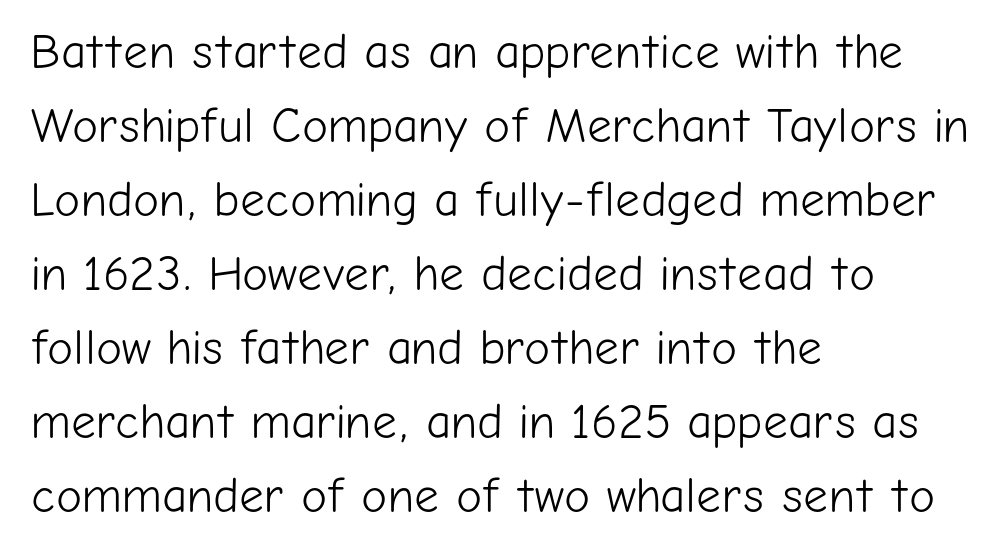
{"serif": "no", "italic": "no", "bold": "no", "weight": "light", "width": "normal", "stroke_contrast": "low", "x_height": "medium", "monospaced": "no", "underline": "no", "align": "left", "line_spacing": "normal", "line_spacing_ratio": 1.51, "letter_spacing": "normal", "letter_spacing_em": 0.0, "glyph_px": 49}
